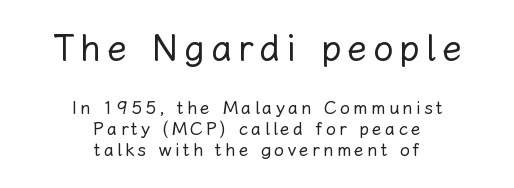
Q: Is the text bold? A: No.
Q: Is the text italic (slanted)? A: No, it is upright.
Q: Is the text underlined? A: No.
Q: How is the paragraph aligned? A: Centered.
Q: Which block of text is set in a larger size, the first (top) or the second (bottom)? A: The first (top) one.
Q: Width (condensed, normal, or wide)? A: Normal.
Q: Stroke contrast? A: Low.
Q: x-height? A: Medium.
Q: Monospaced? A: No.
